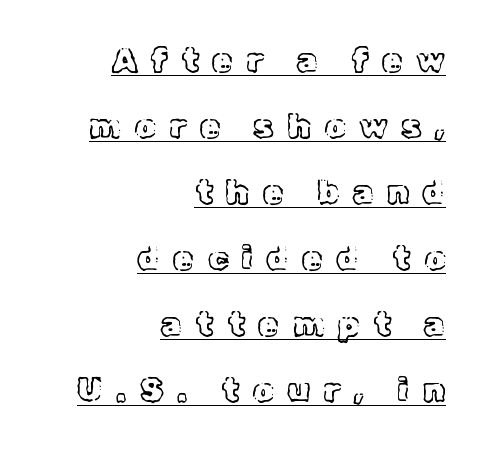
Q: Is the text italic (slanted)? A: No, it is upright.
Q: Is the text underlined? A: Yes.
Q: How is the paragraph aligned? A: Right-aligned.
Q: Is the spacing between letters normal or unusually wide? A: Unusually wide.
Q: Is the spacing between lines tight, normal or loose? A: Loose.
Q: Width (condensed, normal, or wide)? A: Normal.
Q: x-height? A: Medium.
Q: Monospaced? A: No.
